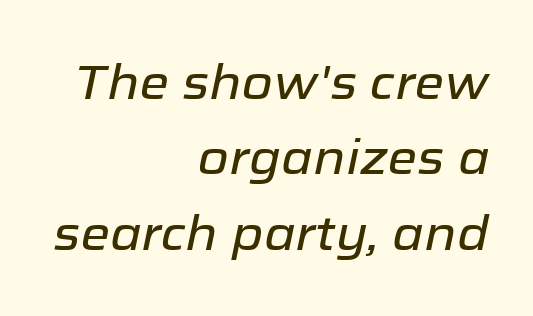
Q: Is the text italic (slanted)? A: Yes, it leans right by about 12 degrees.
Q: Is the text underlined? A: No.
Q: How is the paragraph aligned? A: Right-aligned.
Q: Is the spacing between letters normal or unusually wide? A: Normal.
Q: Is the spacing between lines tight, normal or loose? A: Normal.
Q: Width (condensed, normal, or wide)? A: Normal.
Q: Stroke contrast? A: Low.
Q: x-height? A: Medium.
Q: Monospaced? A: No.
